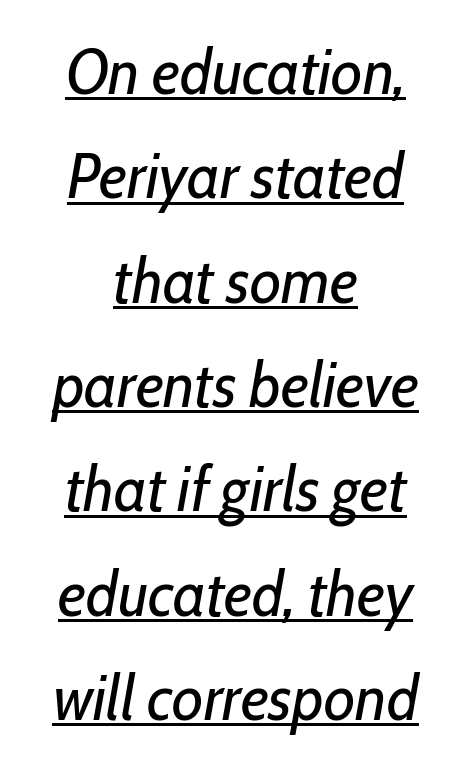
The image shows 64 px regular-weight, condensed type, italic (leaning right); set centered, normal line spacing (1.63x), normal letter spacing, underlined; low stroke contrast and a medium x-height.
